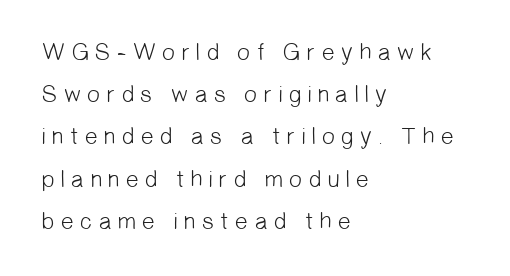
No chunkiness to these letters — they're not bold. Letter spacing: wide. Rule under the text: the space is simply empty. The paragraph shown leans on its left margin.
